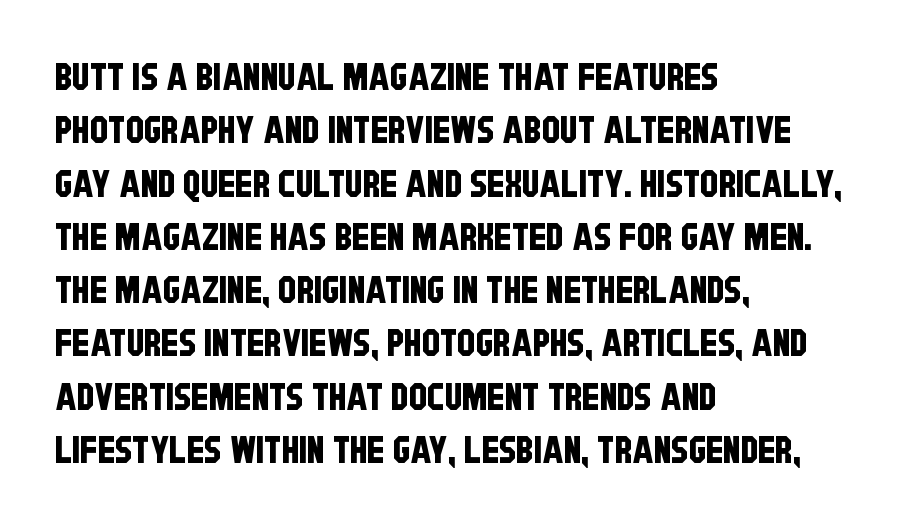
This sample uses a sans-serif face. Characters follow at the spacing the type designer built in. Note the varied advance widths — an 'i' is clearly narrower than an 'm'. Whoever set this chose a conventional vertical rhythm. Short and long lines alike share a common starting point at left.
